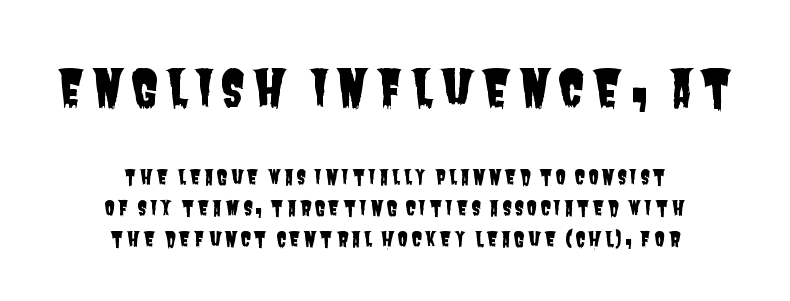
Q: Is the typeface a serif or a sans-serif typeface? A: Sans-serif.
Q: Is the text underlined? A: No.
Q: How is the paragraph aligned? A: Centered.
Q: Is the spacing between lines tight, normal or loose? A: Normal.
Q: Which block of text is set in a larger size, the first (top) or the second (bottom)? A: The first (top) one.
Q: Width (condensed, normal, or wide)? A: Condensed.
Q: Stroke contrast? A: Low.
Q: x-height? A: Large.
Q: Monospaced? A: No.
